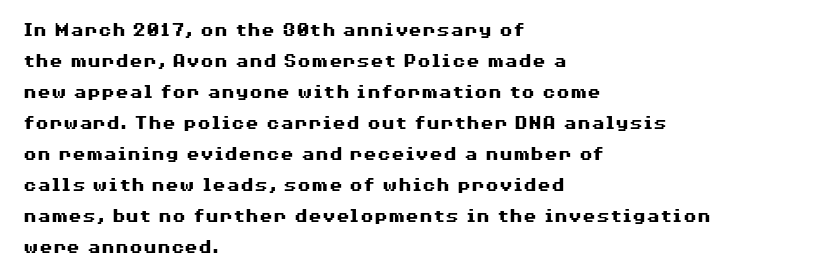
The image shows 20 px bold type, upright; set left-aligned, normal line spacing (1.55x), normal letter spacing, not underlined.
